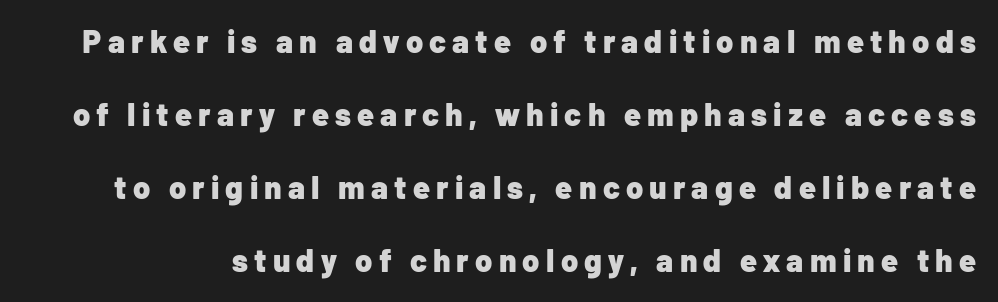
Q: Is the text bold? A: Yes.
Q: Is the text italic (slanted)? A: No, it is upright.
Q: Is the typeface a serif or a sans-serif typeface? A: Sans-serif.
Q: Is the text underlined? A: No.
Q: Is the spacing between letters normal or unusually wide? A: Unusually wide.
Q: Is the spacing between lines tight, normal or loose? A: Loose.
Q: Width (condensed, normal, or wide)? A: Normal.
Q: Stroke contrast? A: Low.
Q: x-height? A: Medium.
Q: Monospaced? A: No.
